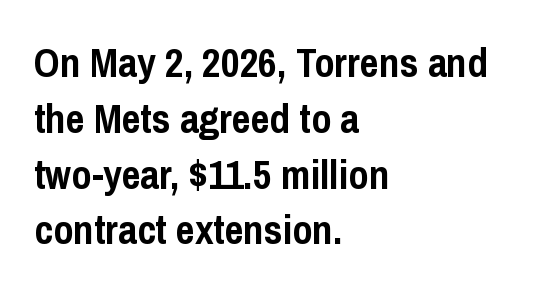
Q: Is the text bold? A: Yes.
Q: Is the text italic (slanted)? A: No, it is upright.
Q: Is the typeface a serif or a sans-serif typeface? A: Sans-serif.
Q: Is the text underlined? A: No.
Q: How is the paragraph aligned? A: Left-aligned.
Q: Is the spacing between letters normal or unusually wide? A: Normal.
Q: Is the spacing between lines tight, normal or loose? A: Normal.
Q: Width (condensed, normal, or wide)? A: Condensed.
Q: Stroke contrast? A: Low.
Q: x-height? A: Medium.
Q: Monospaced? A: No.
